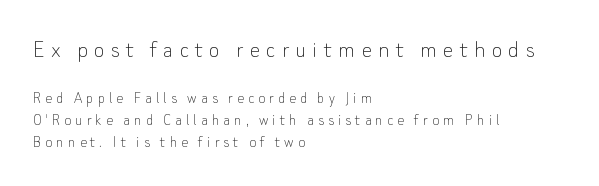
If you squint, the top block still reads clearly — it's the larger of the two. Leading: standard. Check under the words: just untouched page. Weight: regular or lighter. Here the glyphs are tracked loosely, breaking word shapes into spaced letters. Casual observation: everything's shoved over to the left.
